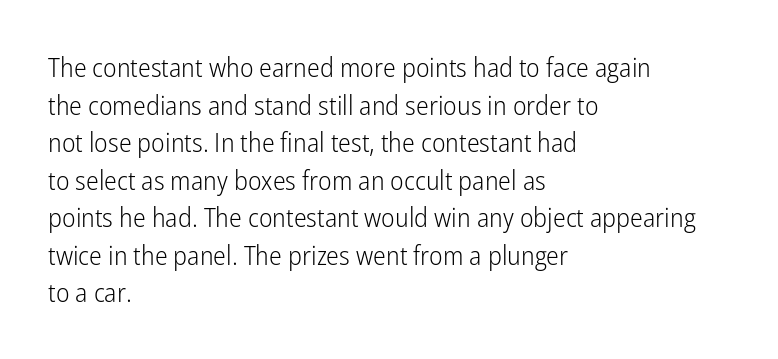
Q: Is the text bold? A: No.
Q: Is the text italic (slanted)? A: No, it is upright.
Q: Is the text underlined? A: No.
Q: How is the paragraph aligned? A: Left-aligned.
Q: Is the spacing between letters normal or unusually wide? A: Normal.
Q: Is the spacing between lines tight, normal or loose? A: Normal.
